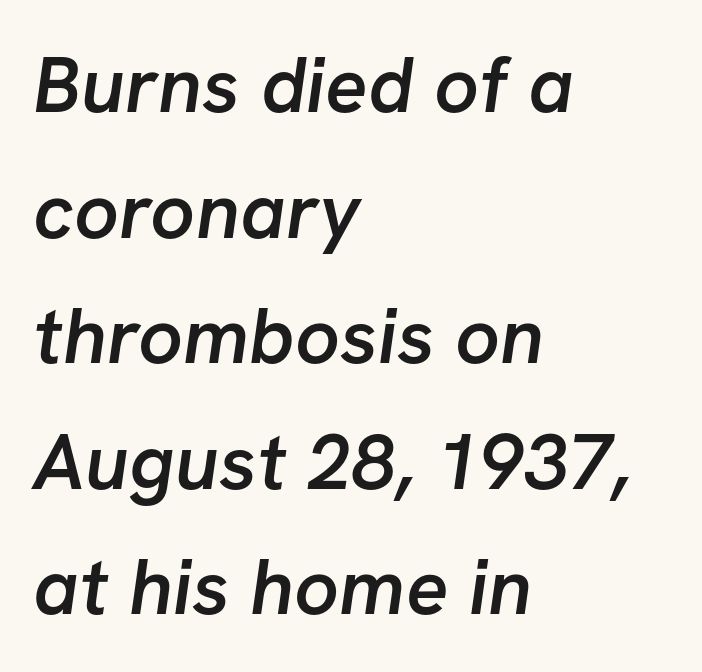
Students, this is semibold: more ink than regular, less than bold. Nobody drew a line under any word here. Spacing verdict: proportional, widths tailored to each character. What stands out about the letter spacing? Nothing — it is the standard amount. Regular leading.
